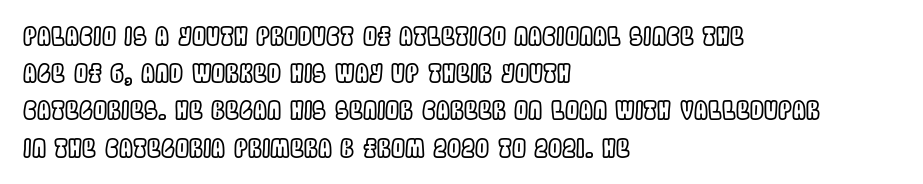
Designer's note — italics off, roman on. Compared with typical paragraphs, the rows here are spaced about the same. No word sits above an underline. Left-aligned paragraph, ragged on the right. This sample uses plain, unmodified letter spacing.
